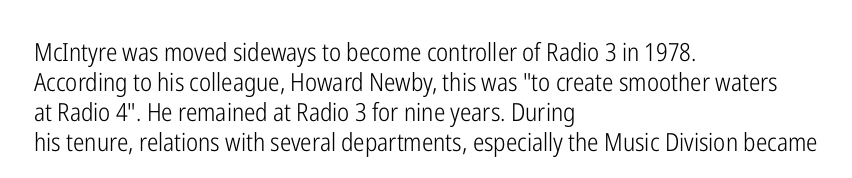
Q: Is the text bold? A: No.
Q: Is the text italic (slanted)? A: No, it is upright.
Q: Is the text underlined? A: No.
Q: How is the paragraph aligned? A: Left-aligned.
Q: Is the spacing between letters normal or unusually wide? A: Normal.
